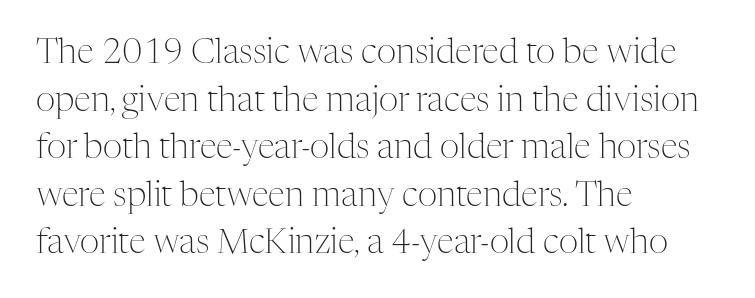
The image shows 34 px light serif type, upright; set left-aligned, normal line spacing (1.4x), normal letter spacing, not underlined; medium stroke contrast and a medium x-height.
